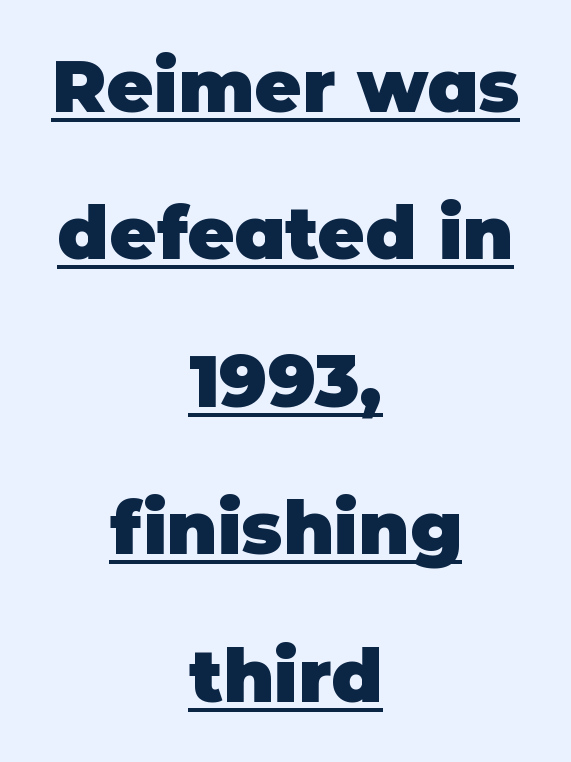
The image shows 73 px heavy sans-serif type, upright; set centered, loose line spacing (2.02x), normal letter spacing, underlined; low stroke contrast and a large x-height.
